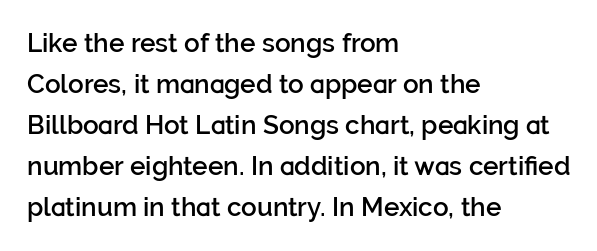
Q: Is the text bold? A: Semi-bold.
Q: Is the text italic (slanted)? A: No, it is upright.
Q: Is the text underlined? A: No.
Q: How is the paragraph aligned? A: Left-aligned.
Q: Is the spacing between letters normal or unusually wide? A: Normal.
Q: Is the spacing between lines tight, normal or loose? A: Normal.
